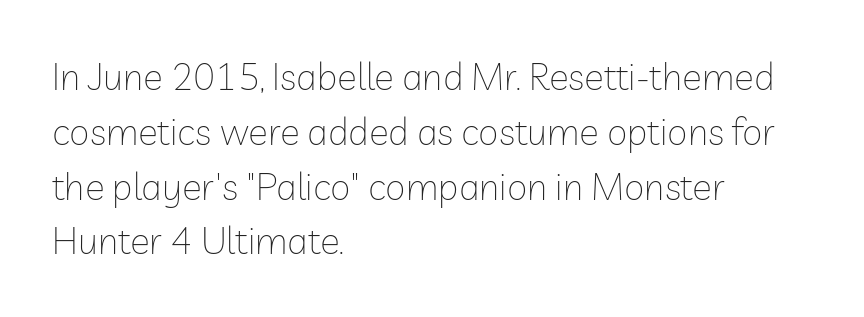
{"serif": "no", "italic": "no", "bold": "no", "weight": "thin", "width": "normal", "stroke_contrast": "low", "x_height": "medium", "monospaced": "no", "underline": "no", "align": "left", "line_spacing": "normal", "line_spacing_ratio": 1.48, "letter_spacing": "normal", "letter_spacing_em": 0.0, "glyph_px": 37}
